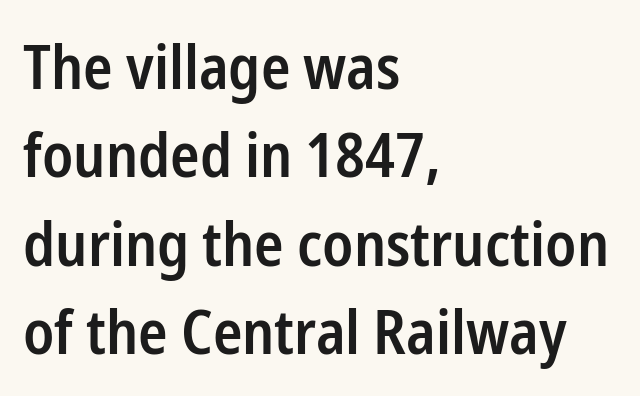
{"serif": "no", "italic": "no", "bold": "semi", "weight": "semibold", "width": "condensed", "stroke_contrast": "low", "x_height": "medium", "monospaced": "no", "underline": "no", "align": "left", "line_spacing": "normal", "line_spacing_ratio": 1.45, "letter_spacing": "normal", "letter_spacing_em": 0.0, "glyph_px": 61}
